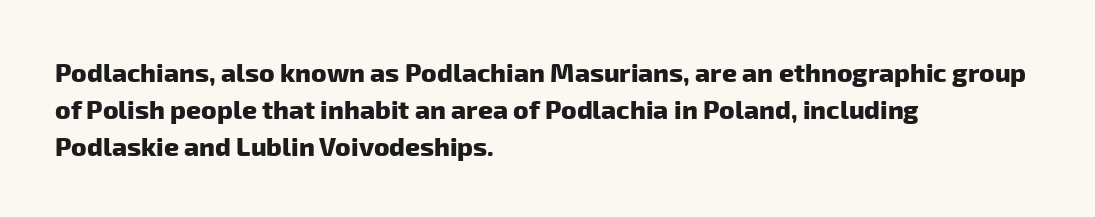
Q: Is the text bold? A: Yes.
Q: Is the text underlined? A: No.
Q: How is the paragraph aligned? A: Left-aligned.
Q: Is the spacing between letters normal or unusually wide? A: Normal.
Q: Is the spacing between lines tight, normal or loose? A: Normal.
